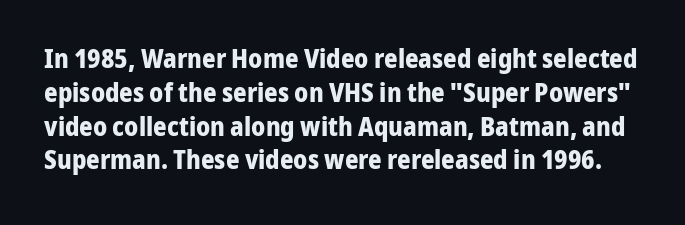
Lines of text with bare space underneath. Regarding leading, the lines here are spaced in the standard way. If you drew a line through each stem, it would be perfectly vertical. This rendering leaves character spacing at its baseline value. As a designer I'd log this as weight 700, bold.
